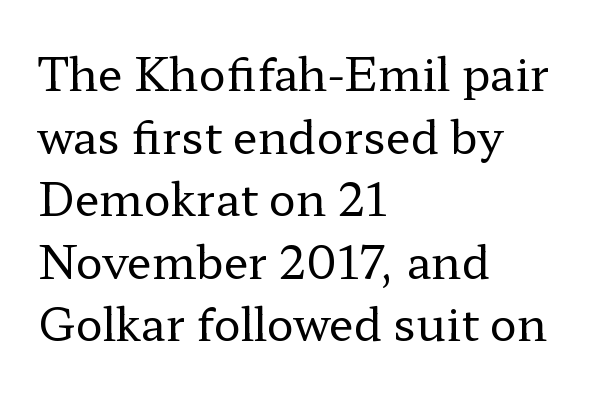
Q: Is the text bold? A: No.
Q: Is the text italic (slanted)? A: No, it is upright.
Q: Is the typeface a serif or a sans-serif typeface? A: Serif.
Q: Is the text underlined? A: No.
Q: How is the paragraph aligned? A: Left-aligned.
Q: Is the spacing between letters normal or unusually wide? A: Normal.
Q: Is the spacing between lines tight, normal or loose? A: Normal.
Q: Width (condensed, normal, or wide)? A: Wide.
Q: Stroke contrast? A: Low.
Q: x-height? A: Medium.
Q: Monospaced? A: No.
